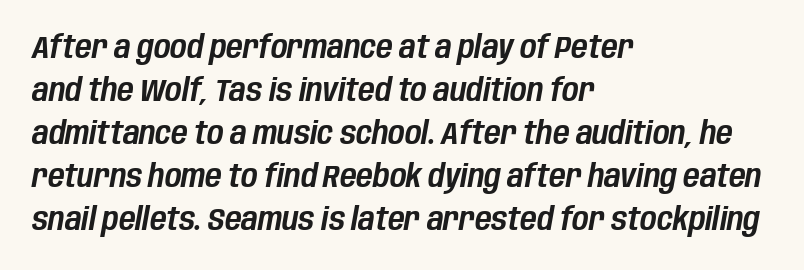
Q: Is the text italic (slanted)? A: Yes, it leans right by about 10 degrees.
Q: Is the text underlined? A: No.
Q: How is the paragraph aligned? A: Left-aligned.
Q: Is the spacing between letters normal or unusually wide? A: Normal.
Q: Is the spacing between lines tight, normal or loose? A: Normal.
Q: Width (condensed, normal, or wide)? A: Condensed.
Q: Stroke contrast? A: Low.
Q: x-height? A: Large.
Q: Monospaced? A: No.
